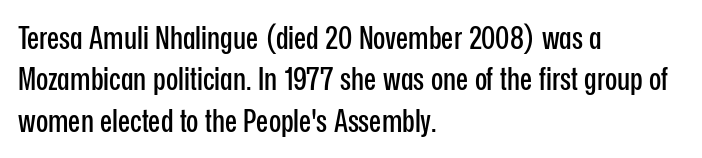
{"serif": "no", "italic": "no", "width": "condensed", "stroke_contrast": "low", "x_height": "medium", "monospaced": "no", "underline": "no", "align": "left", "line_spacing": "normal", "line_spacing_ratio": 1.29, "letter_spacing": "normal", "letter_spacing_em": 0.0, "glyph_px": 32}
